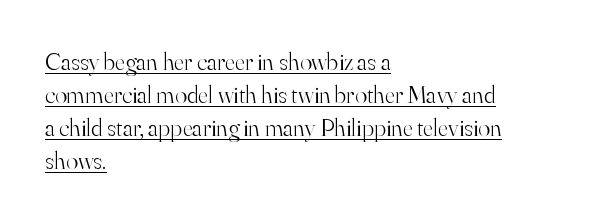
The image shows 25 px text type, upright; set left-aligned, normal line spacing (1.32x), normal letter spacing, underlined.
